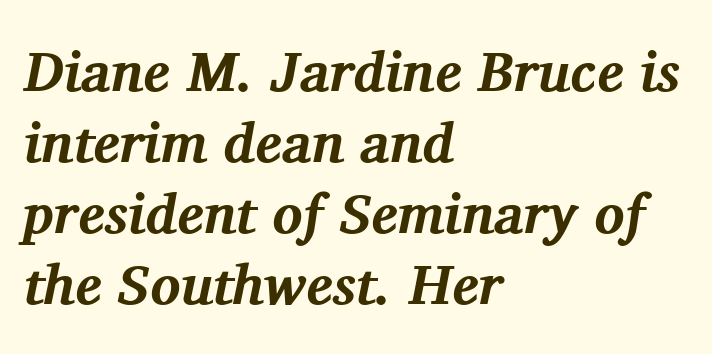
Horizontal bands of white between lines are of average thickness. Proportional: the letters do not fall into vertical columns. Stroke thickness is high; the sample reads as a true bold. To sum up the face: it has serifs. The specimen omits any rule beneath the text block's lines. Standard letterfit; no display-style spreading of the glyphs.
